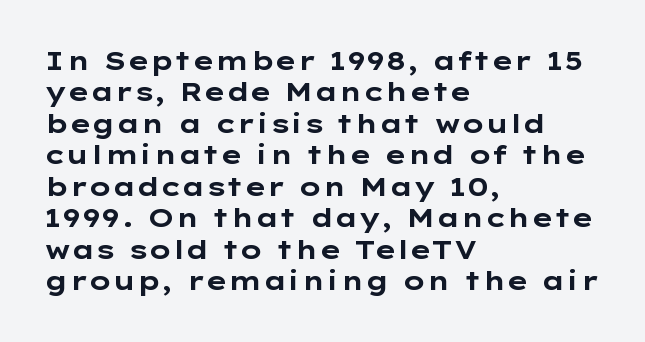
{"italic": "no", "bold": "yes", "underline": "no", "align": "left", "line_spacing_ratio": 1.21, "letter_spacing": "normal", "letter_spacing_em": 0.0, "glyph_px": 26}
